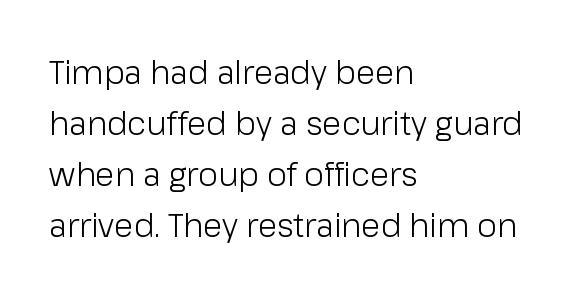
Letter spacing: default. The passage shown stacks its lines at a standard gap. Regarding serifs, this sample does without them. Caption: multi-line text, flush left, ragged right. The passage shown is typed in a proportional face where columns would drift.
